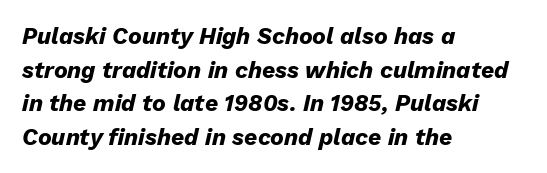
Nobody touched the tracking dial on this one. Slant detected: the letters are inclined. A student would call this left alignment; a typographer would say flush left, rag right. The rendering uses a moderate line-height, typical for paragraphs.
